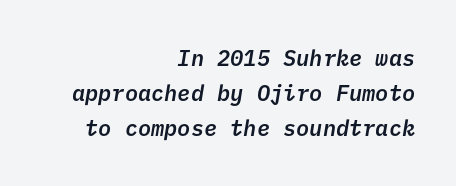
{"bold": "semi", "underline": "no", "align": "right", "line_spacing": "normal", "line_spacing_ratio": 1.6, "letter_spacing": "normal", "letter_spacing_em": 0.0, "glyph_px": 22}
